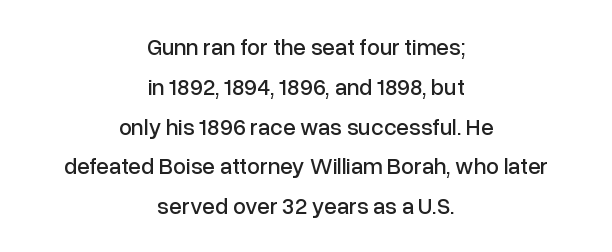
The letterforms sit shoulder to shoulder at normal distance. Quick note: not italic, upright. Underline: absent. Each line is balanced around a shared central axis.
